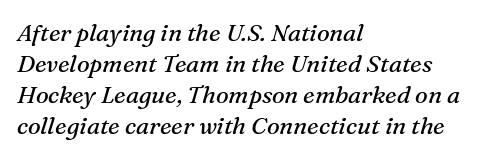
The image shows 24 px text type, italic (leaning right); set left-aligned, normal line spacing (1.29x), normal letter spacing, not underlined.
